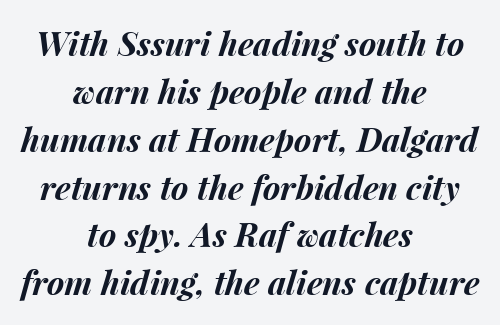
{"italic": "yes", "lean": "right", "slant_degrees": 15, "bold": "yes", "weight": "bold", "width": "normal", "stroke_contrast": "medium", "x_height": "medium", "monospaced": "no", "underline": "no", "align": "center", "line_spacing": "normal", "line_spacing_ratio": 1.45, "letter_spacing": "normal", "letter_spacing_em": 0.0, "glyph_px": 33}
